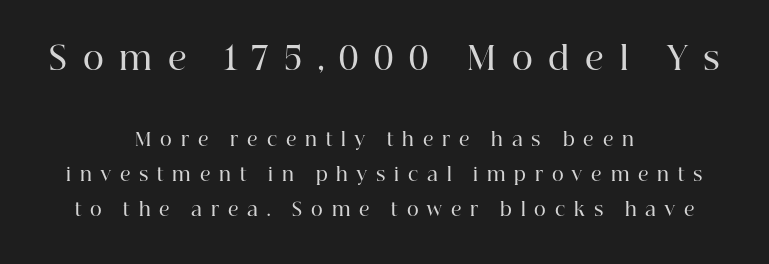
Q: Is the text bold? A: Semi-bold.
Q: Is the text italic (slanted)? A: No, it is upright.
Q: Is the typeface a serif or a sans-serif typeface? A: Serif.
Q: Is the text underlined? A: No.
Q: How is the paragraph aligned? A: Centered.
Q: Is the spacing between letters normal or unusually wide? A: Unusually wide.
Q: Is the spacing between lines tight, normal or loose? A: Loose.
Q: Which block of text is set in a larger size, the first (top) or the second (bottom)? A: The first (top) one.
Q: Width (condensed, normal, or wide)? A: Normal.
Q: Stroke contrast? A: High.
Q: x-height? A: Medium.
Q: Monospaced? A: No.
